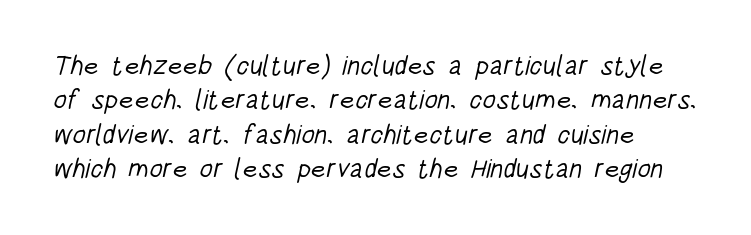
The image shows 27 px text type; set left-aligned, normal line spacing (1.27x), normal letter spacing, not underlined.
